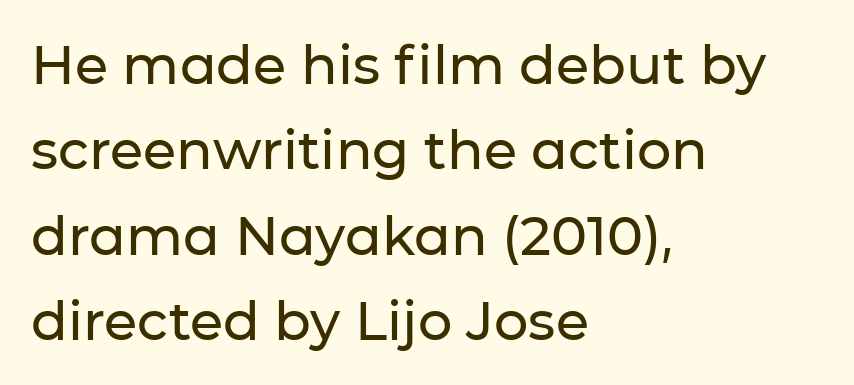
Q: Is the text italic (slanted)? A: No, it is upright.
Q: Is the typeface a serif or a sans-serif typeface? A: Sans-serif.
Q: Is the text underlined? A: No.
Q: How is the paragraph aligned? A: Left-aligned.
Q: Is the spacing between letters normal or unusually wide? A: Normal.
Q: Is the spacing between lines tight, normal or loose? A: Normal.
Q: Width (condensed, normal, or wide)? A: Normal.
Q: Stroke contrast? A: Low.
Q: x-height? A: Medium.
Q: Monospaced? A: No.
